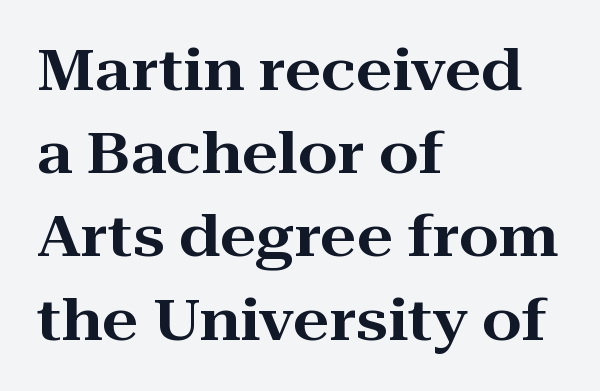
{"serif": "yes", "italic": "no", "width": "wide", "stroke_contrast": "high", "x_height": "medium", "monospaced": "no", "underline": "no", "align": "left", "line_spacing": "normal", "line_spacing_ratio": 1.46, "letter_spacing": "normal", "letter_spacing_em": 0.0, "glyph_px": 57}
